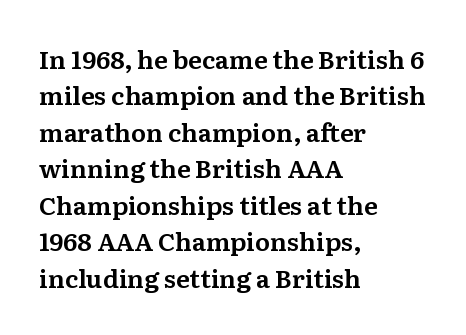
Plain, unruled lines of type. The type is set solid horizontally, with unmodified tracking. Tall strokes in this sample are plumb rather than angled. Regarding leading, the lines here are spaced in the standard way.
